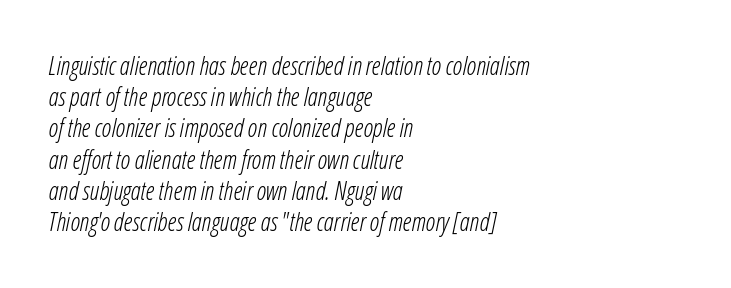
The image shows 25 px text type, italic (leaning right); set left-aligned, normal line spacing (1.25x), normal letter spacing, not underlined.
